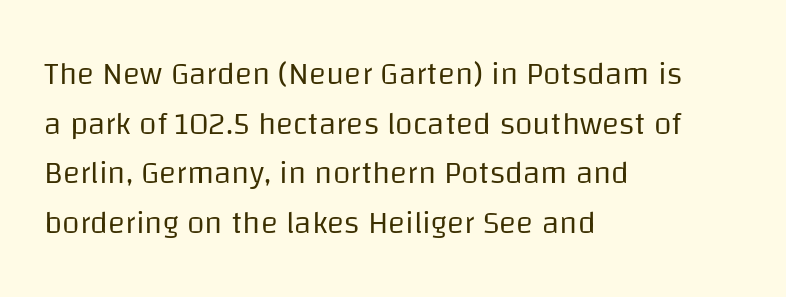
The image shows 32 px regular-weight sans-serif type, upright; set left-aligned, normal line spacing (1.55x), normal letter spacing, not underlined; low stroke contrast and a large x-height.
